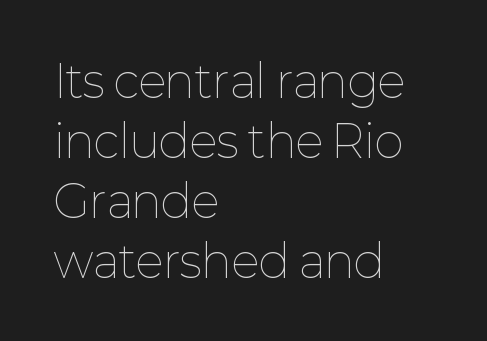
{"italic": "no", "bold": "no", "weight": "thin", "width": "normal", "stroke_contrast": "low", "x_height": "medium", "monospaced": "no", "underline": "no", "align": "left", "line_spacing": "normal", "line_spacing_ratio": 1.33, "letter_spacing": "normal", "letter_spacing_em": 0.0, "glyph_px": 45}
